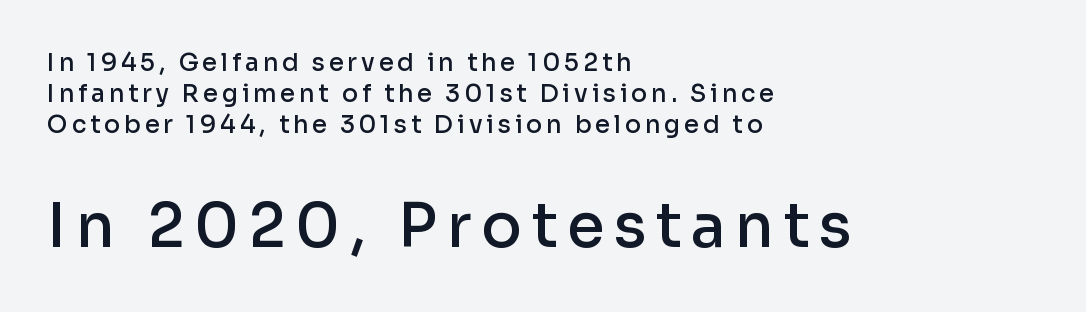
The image shows 60 px semibold sans-serif type, upright; set left-aligned, normal line spacing (1.29x), not underlined; the second (bottom) block is 2.5x larger; low stroke contrast and a medium x-height.
